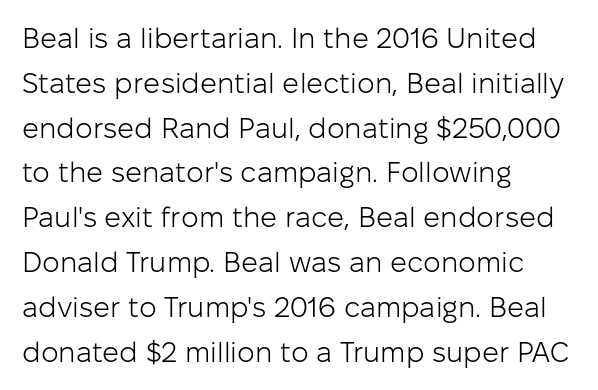
The image shows 28 px light sans-serif type, upright; set left-aligned, normal line spacing (1.6x), normal letter spacing, not underlined; low stroke contrast and a medium x-height.
